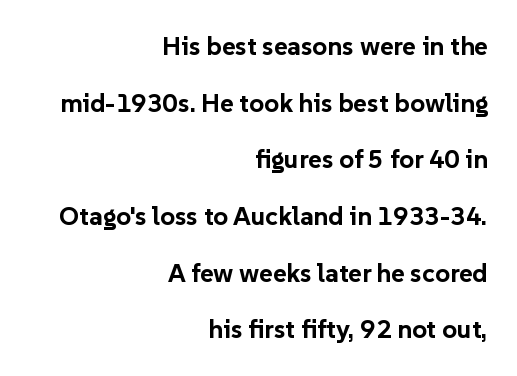
The image shows 26 px bold type, upright; set right-aligned, loose line spacing (2.18x), normal letter spacing, not underlined.
